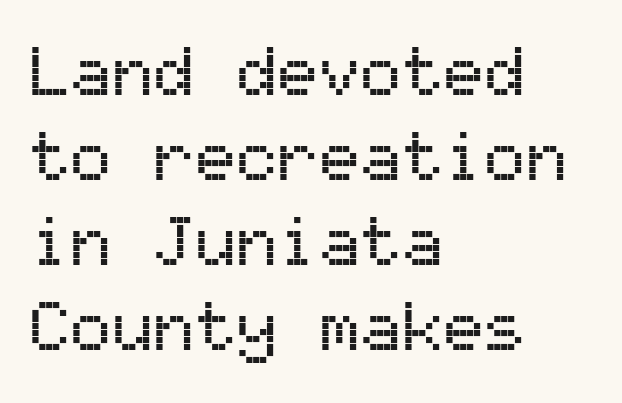
{"serif": "no", "italic": "no", "width": "normal", "stroke_contrast": "medium", "x_height": "medium", "monospaced": "yes", "underline": "no", "align": "left", "line_spacing_ratio": 1.23, "letter_spacing": "normal", "letter_spacing_em": 0.0, "glyph_px": 69}
